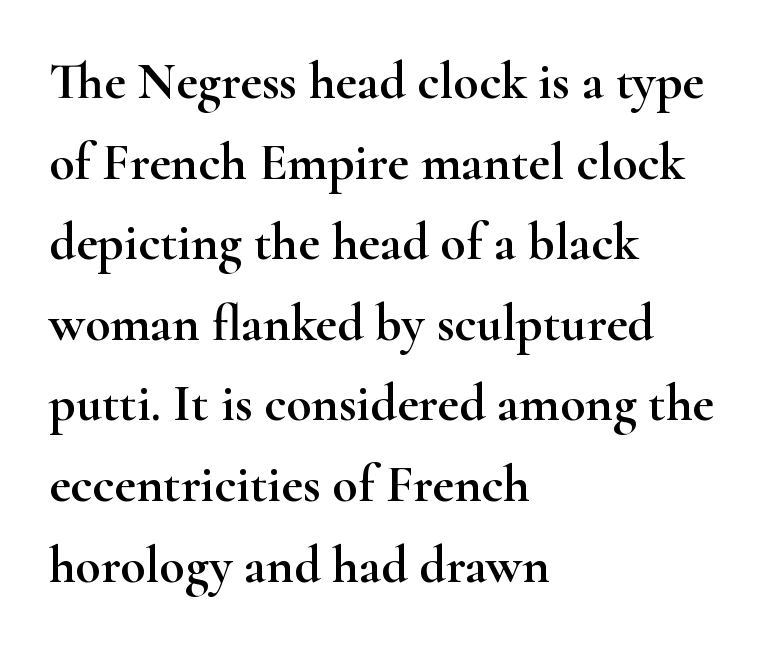
{"serif": "yes", "italic": "no", "width": "wide", "stroke_contrast": "high", "x_height": "small", "monospaced": "no", "underline": "no", "align": "left", "line_spacing": "normal", "line_spacing_ratio": 1.55, "letter_spacing": "normal", "letter_spacing_em": 0.0, "glyph_px": 52}
